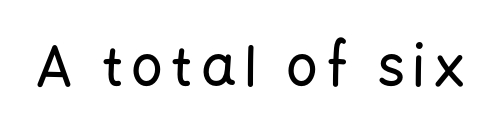
Words float on clear page, feet unadorned. In terms of posture, this sample is upright. Unlike a traditional serif, this face leaves its strokes unadorned. A typesetter would call this proportional, since set widths differ per character.
